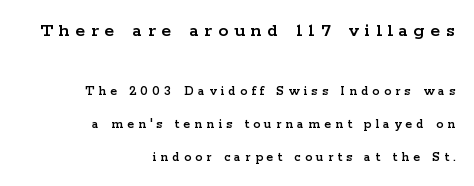
Q: Is the text italic (slanted)? A: No, it is upright.
Q: Is the text underlined? A: No.
Q: How is the paragraph aligned? A: Right-aligned.
Q: Is the spacing between letters normal or unusually wide? A: Unusually wide.
Q: Is the spacing between lines tight, normal or loose? A: Loose.
Q: Which block of text is set in a larger size, the first (top) or the second (bottom)? A: The first (top) one.
